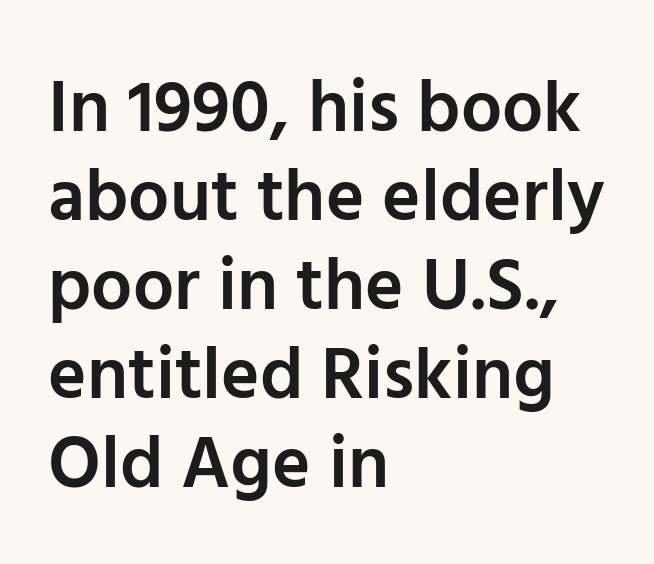
{"serif": "no", "italic": "no", "bold": "semi", "weight": "semibold", "width": "normal", "stroke_contrast": "low", "x_height": "medium", "monospaced": "no", "underline": "no", "align": "left", "line_spacing_ratio": 1.22, "letter_spacing": "normal", "letter_spacing_em": 0.0, "glyph_px": 73}
